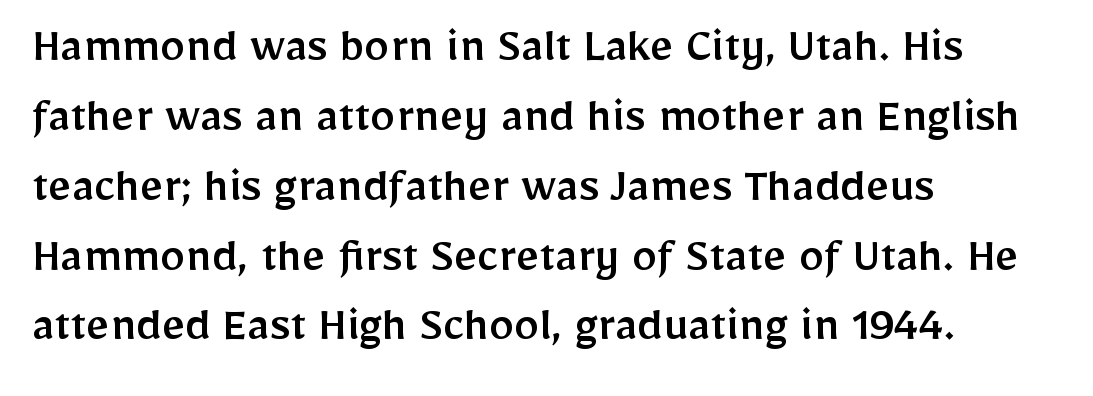
The image shows 51 px sans-serif type, upright; set left-aligned, normal line spacing (1.37x), normal letter spacing, not underlined; low stroke contrast and a medium x-height.
